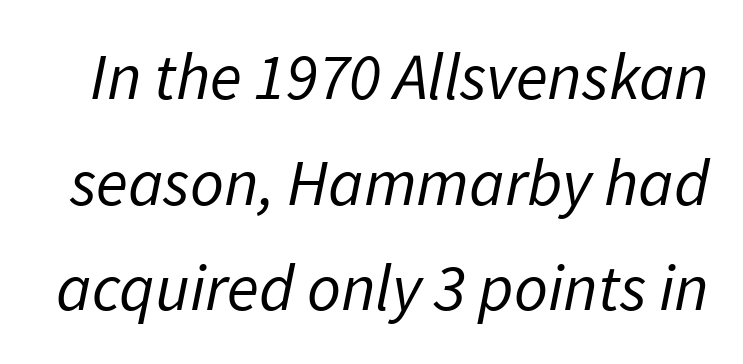
{"serif": "no", "bold": "no", "weight": "regular", "width": "normal", "stroke_contrast": "low", "x_height": "medium", "monospaced": "no", "underline": "no", "line_spacing": "normal", "line_spacing_ratio": 1.6, "letter_spacing": "normal", "letter_spacing_em": 0.0, "glyph_px": 66}
